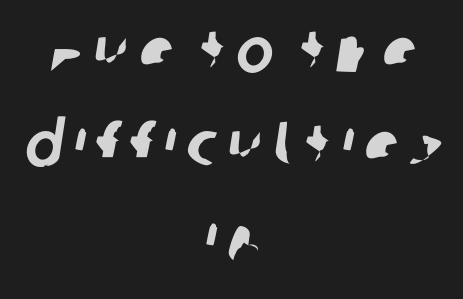
Is this a sans? Yes — the strokes have no serifs. The typesetter chose a symmetrical, centered arrangement here. Varying glyph widths throughout — classic text-font behaviour. Nobody drew a line under any word here. The rendering uses a moderate line-height, typical for paragraphs.
